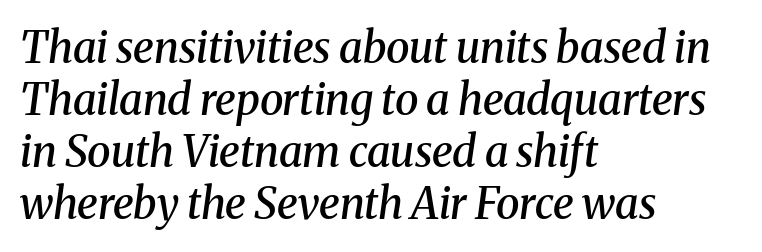
{"serif": "yes", "italic": "yes", "lean": "right", "slant_degrees": 8, "bold": "semi", "weight": "semibold", "width": "normal", "stroke_contrast": "medium", "x_height": "medium", "monospaced": "no", "underline": "no", "align": "left", "line_spacing_ratio": 1.21, "letter_spacing": "normal", "letter_spacing_em": 0.0, "glyph_px": 43}
